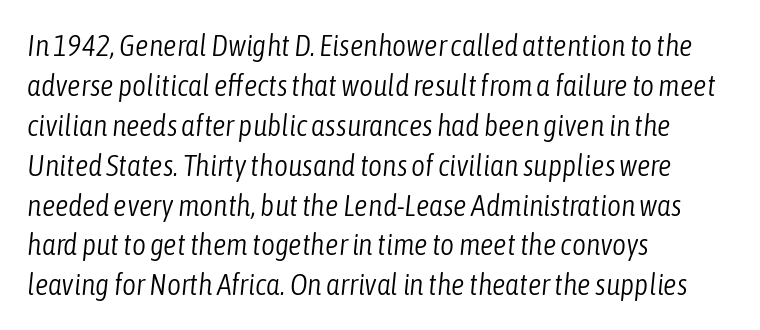
{"italic": "yes", "lean": "right", "slant_degrees": 6, "bold": "no", "weight": "light", "width": "condensed", "stroke_contrast": "low", "x_height": "medium", "monospaced": "no", "underline": "no", "align": "left", "line_spacing": "normal", "line_spacing_ratio": 1.33, "letter_spacing": "normal", "letter_spacing_em": 0.0, "glyph_px": 30}
